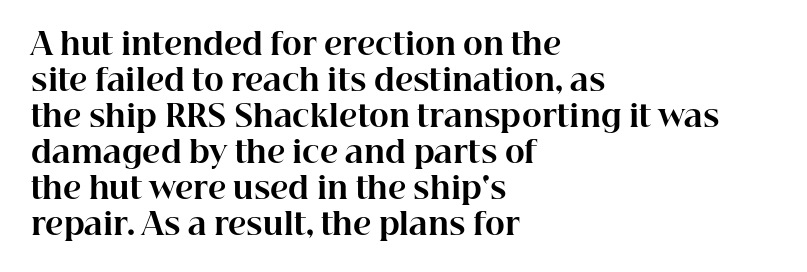
Q: Is the text bold? A: Yes.
Q: Is the text italic (slanted)? A: No, it is upright.
Q: Is the typeface a serif or a sans-serif typeface? A: Serif.
Q: Is the text underlined? A: No.
Q: How is the paragraph aligned? A: Left-aligned.
Q: Is the spacing between letters normal or unusually wide? A: Normal.
Q: Width (condensed, normal, or wide)? A: Normal.
Q: Stroke contrast? A: High.
Q: x-height? A: Medium.
Q: Monospaced? A: No.
